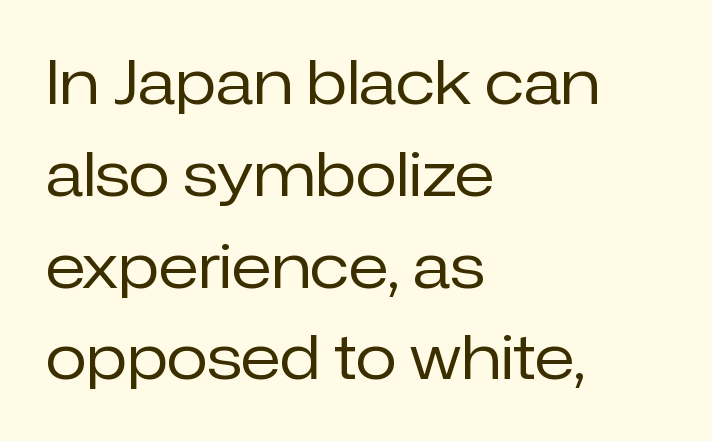
The image shows 60 px regular-weight sans-serif type, upright; set left-aligned, normal line spacing (1.53x), normal letter spacing, not underlined; low stroke contrast and a medium x-height.
